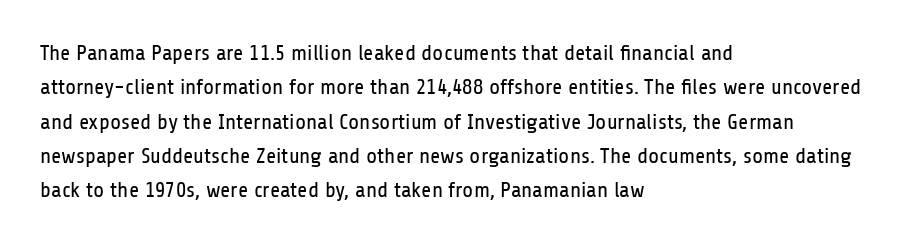
{"italic": "no", "bold": "no", "underline": "no", "align": "left", "line_spacing": "normal", "line_spacing_ratio": 1.56, "letter_spacing": "normal", "letter_spacing_em": 0.0, "glyph_px": 22}
